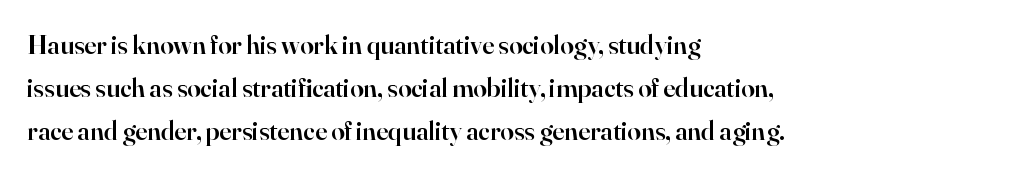
The image shows 27 px text type, upright; set left-aligned, normal line spacing (1.59x), normal letter spacing, not underlined.
